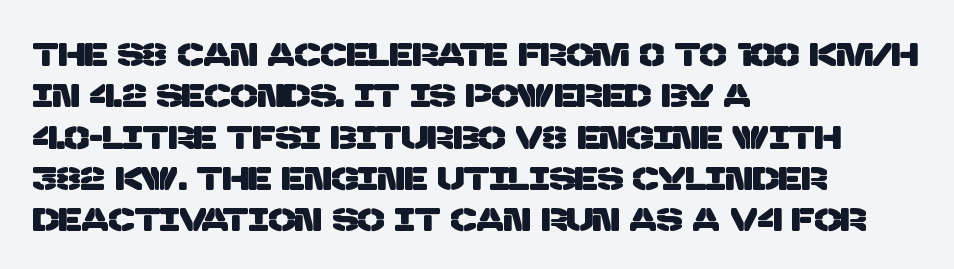
{"serif": "no", "width": "normal", "stroke_contrast": "low", "x_height": "large", "monospaced": "no", "underline": "no", "align": "left", "line_spacing": "normal", "line_spacing_ratio": 1.29, "letter_spacing": "normal", "letter_spacing_em": 0.0, "glyph_px": 32}
